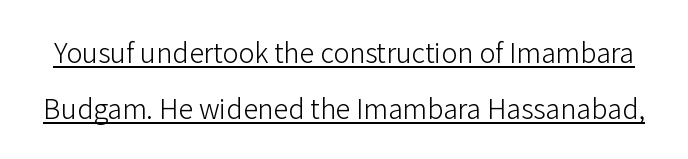
Q: Is the text bold? A: No.
Q: Is the text italic (slanted)? A: No, it is upright.
Q: Is the text underlined? A: Yes.
Q: Is the spacing between letters normal or unusually wide? A: Normal.
Q: Is the spacing between lines tight, normal or loose? A: Loose.
